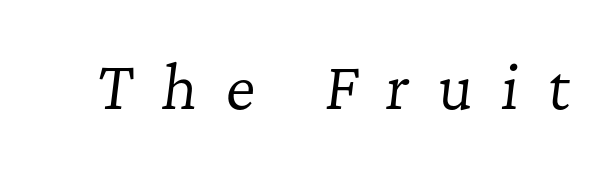
Q: Is the text bold? A: No.
Q: Is the text italic (slanted)? A: Yes, it leans right by about 7 degrees.
Q: Is the typeface a serif or a sans-serif typeface? A: Serif.
Q: Is the text underlined? A: No.
Q: Is the spacing between letters normal or unusually wide? A: Unusually wide.
Q: Width (condensed, normal, or wide)? A: Normal.
Q: Stroke contrast? A: Low.
Q: x-height? A: Medium.
Q: Monospaced? A: No.
